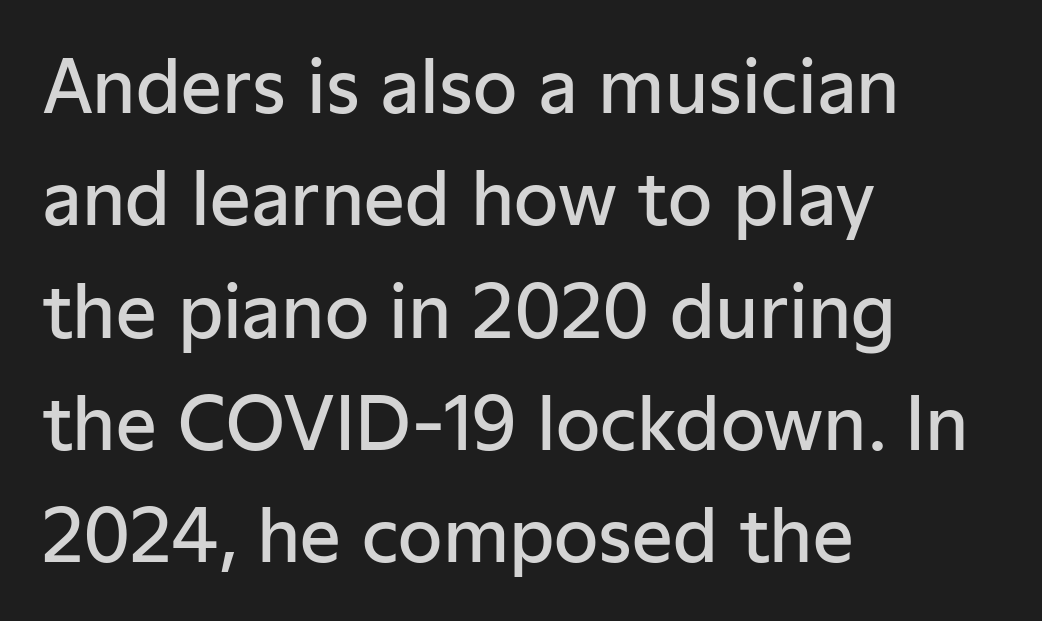
Q: Is the text bold? A: Semi-bold.
Q: Is the text italic (slanted)? A: No, it is upright.
Q: Is the typeface a serif or a sans-serif typeface? A: Sans-serif.
Q: Is the text underlined? A: No.
Q: How is the paragraph aligned? A: Left-aligned.
Q: Is the spacing between letters normal or unusually wide? A: Normal.
Q: Is the spacing between lines tight, normal or loose? A: Normal.
Q: Width (condensed, normal, or wide)? A: Normal.
Q: Stroke contrast? A: Low.
Q: x-height? A: Medium.
Q: Monospaced? A: No.
